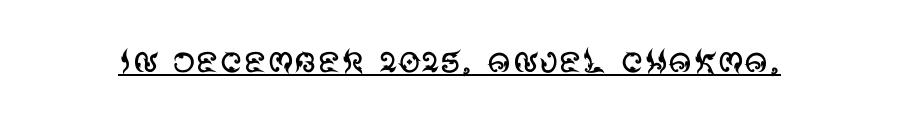
Q: Is the text bold? A: No.
Q: Is the text italic (slanted)? A: No, it is upright.
Q: Is the typeface a serif or a sans-serif typeface? A: Sans-serif.
Q: Is the text underlined? A: Yes.
Q: Is the spacing between letters normal or unusually wide? A: Normal.
Q: Width (condensed, normal, or wide)? A: Normal.
Q: Stroke contrast? A: Medium.
Q: x-height? A: Large.
Q: Monospaced? A: No.
